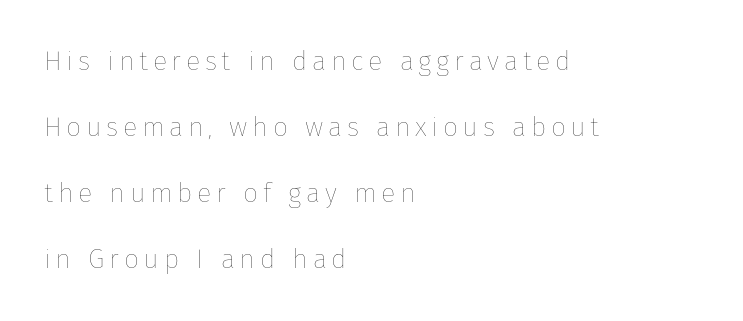
{"italic": "no", "bold": "no", "underline": "no", "align": "left", "line_spacing": "loose", "line_spacing_ratio": 2.45, "glyph_px": 27}
